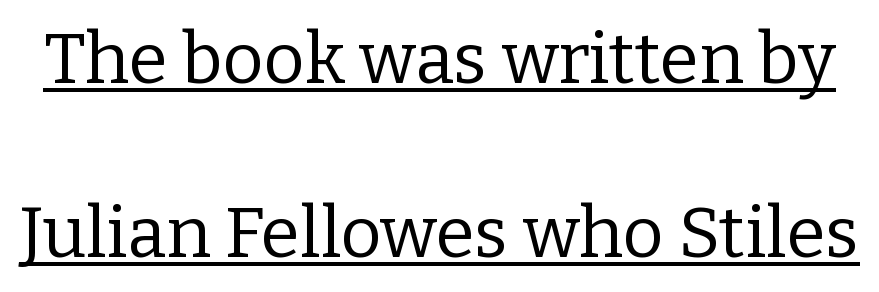
{"serif": "yes", "italic": "no", "bold": "no", "weight": "regular", "width": "normal", "stroke_contrast": "low", "x_height": "medium", "monospaced": "no", "underline": "yes", "line_spacing": "loose", "line_spacing_ratio": 2.45, "letter_spacing": "normal", "letter_spacing_em": 0.0, "glyph_px": 71}
